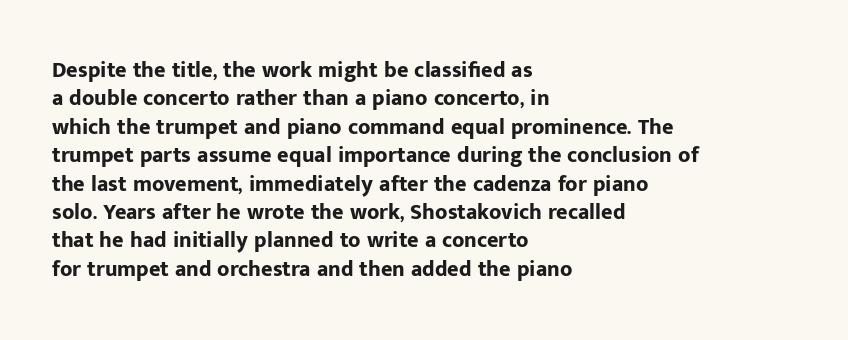
{"italic": "no", "bold": "yes", "underline": "no", "align": "left", "line_spacing": "normal", "line_spacing_ratio": 1.29, "letter_spacing": "normal", "letter_spacing_em": 0.0, "glyph_px": 22}
